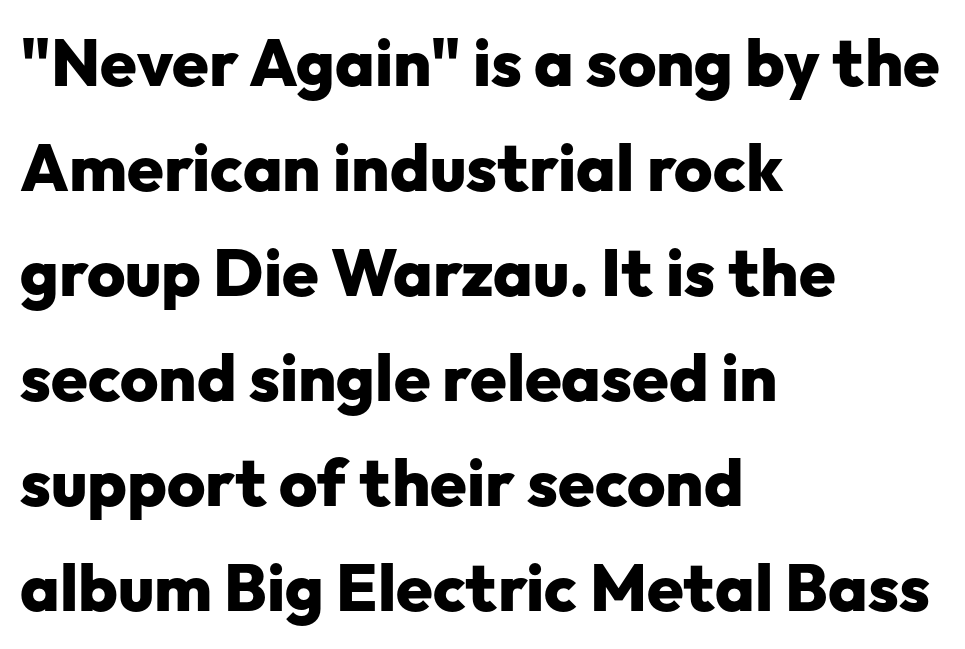
{"serif": "no", "italic": "no", "bold": "yes", "weight": "heavy", "width": "normal", "stroke_contrast": "low", "x_height": "medium", "monospaced": "no", "underline": "no", "align": "left", "line_spacing": "normal", "line_spacing_ratio": 1.59, "letter_spacing": "normal", "letter_spacing_em": 0.0, "glyph_px": 66}
